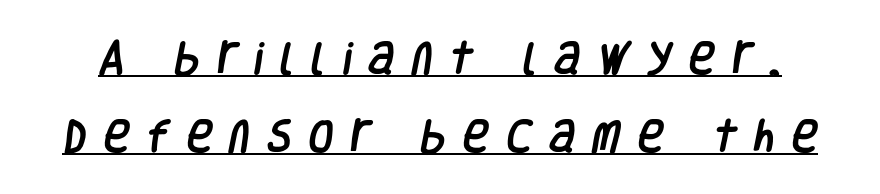
You can see a thin bar hugging the bottom of the glyphs. Substantial extra tracking has been applied to these lines. The passage shown stacks its lines with a broad gap. Each letter keeps its own natural width here, so spacing adapts to shape. Does the type have serifs? No, each stem ends abruptly.
